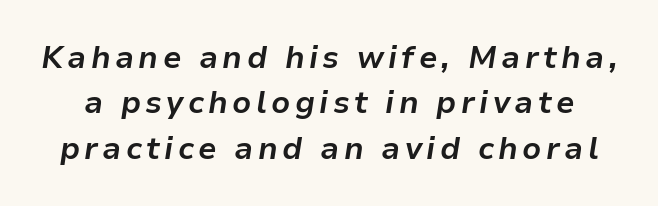
Notice how descenders clear the ascenders below comfortably — that's standard leading. The glyphs have the mass of a bold cut. This rendering features lettering with no underline. Looks like regular typesetting: each glyph gets only the width it needs.
